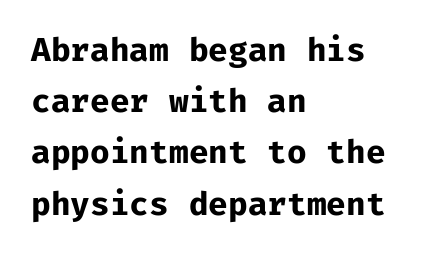
The image shows 32 px bold sans-serif type, upright, monospaced; set left-aligned, normal line spacing (1.6x), normal letter spacing, not underlined; low stroke contrast and a medium x-height.
